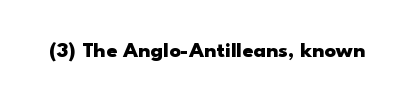
The image shows 22 px bold type, upright; set normal letter spacing, not underlined.
